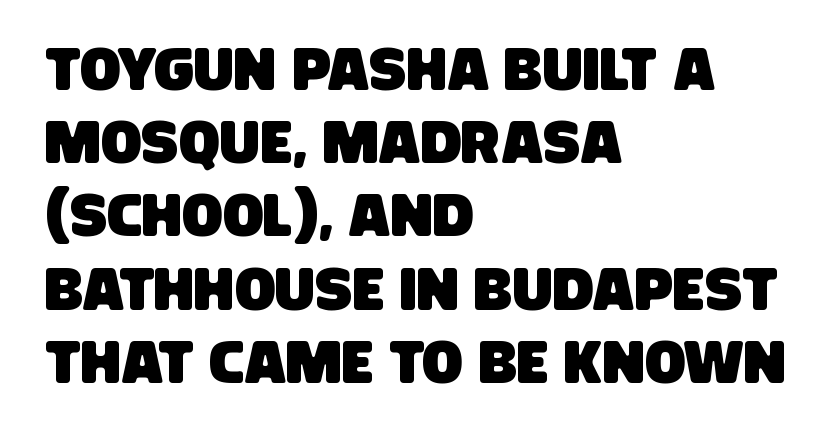
Q: Is the typeface a serif or a sans-serif typeface? A: Sans-serif.
Q: Is the text underlined? A: No.
Q: How is the paragraph aligned? A: Left-aligned.
Q: Is the spacing between letters normal or unusually wide? A: Normal.
Q: Width (condensed, normal, or wide)? A: Condensed.
Q: Stroke contrast? A: Low.
Q: x-height? A: Large.
Q: Monospaced? A: No.
